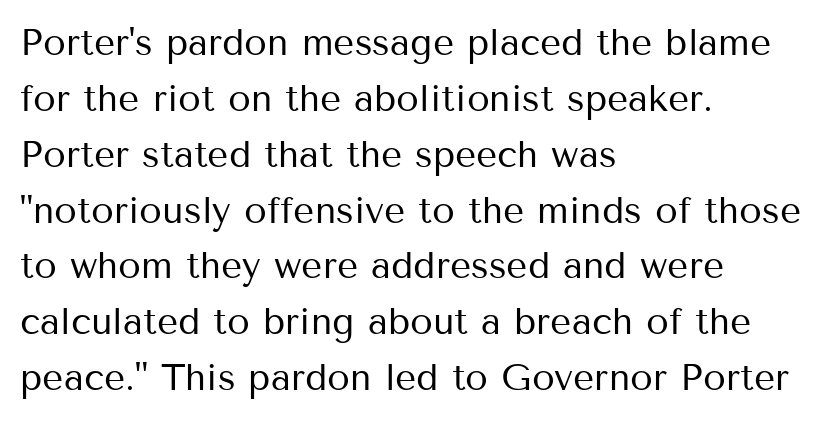
These lines are rendered in a variable-pitch font. Ordinary non-slanted type is in use. Underlining? Definitely not there. Stroke mass is kept to a normal reading level or below.
